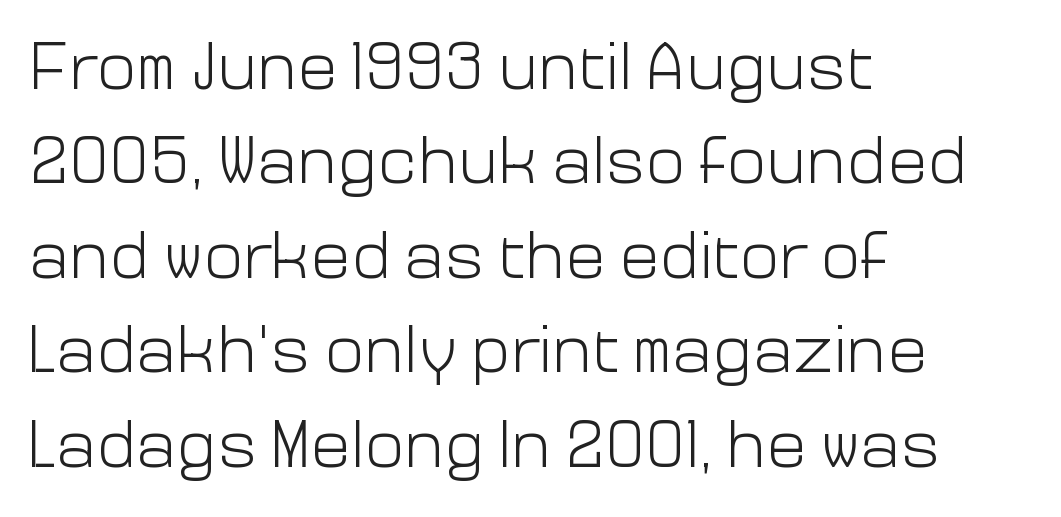
{"serif": "no", "italic": "no", "bold": "no", "weight": "light", "width": "normal", "stroke_contrast": "low", "x_height": "medium", "monospaced": "no", "underline": "no", "align": "left", "line_spacing": "normal", "line_spacing_ratio": 1.41, "letter_spacing": "normal", "letter_spacing_em": 0.0, "glyph_px": 67}
